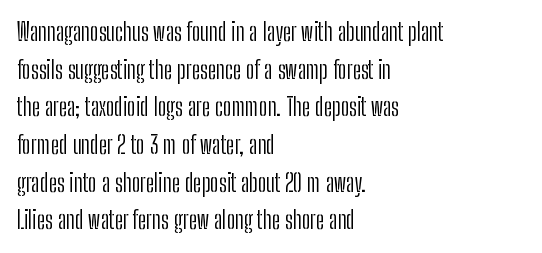
The setting favours the left margin, as ordinary paragraphs usually do. The face looks like a standard text weight, possibly lighter. Each row of text sits above clean, open space. Posture: straight, roman, zero tilt.
